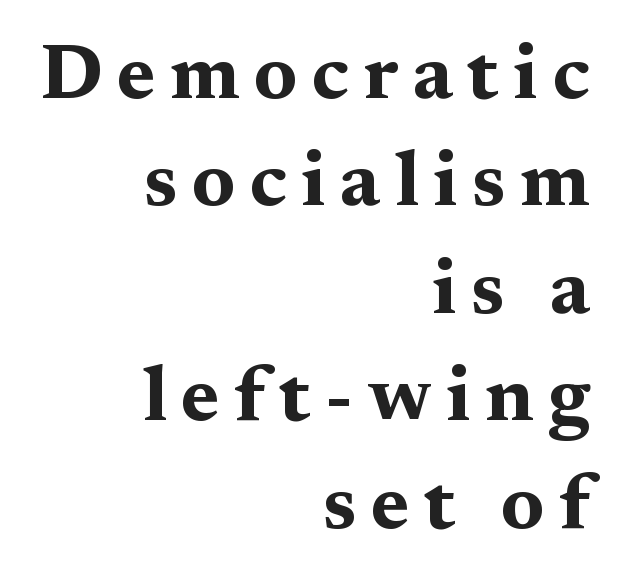
Underline: absent. Do the characters align in a grid? No, the font is proportional. The rag falls on the left side of this text block. What weight is shown? A full bold with thick strokes.
